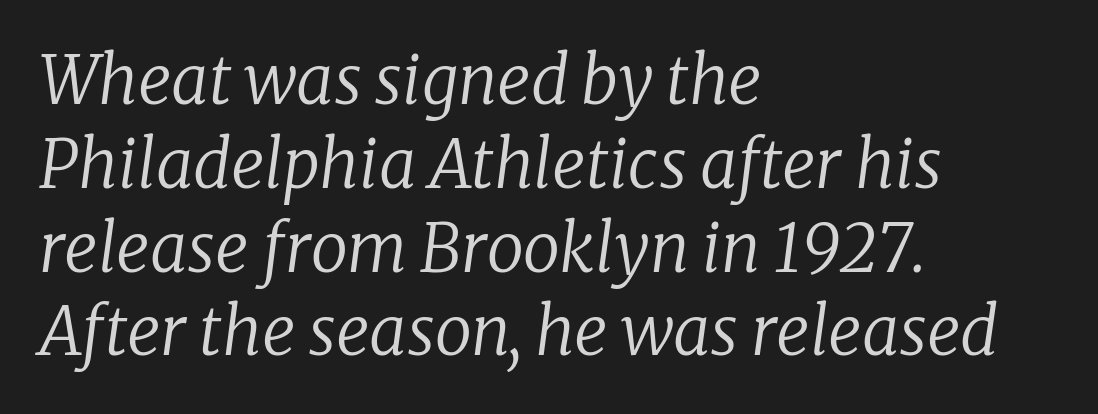
{"serif": "yes", "italic": "yes", "lean": "right", "slant_degrees": 8, "bold": "no", "weight": "regular", "width": "normal", "stroke_contrast": "low", "x_height": "medium", "monospaced": "no", "underline": "no", "align": "left", "line_spacing": "normal", "line_spacing_ratio": 1.27, "letter_spacing": "normal", "letter_spacing_em": 0.0, "glyph_px": 66}
